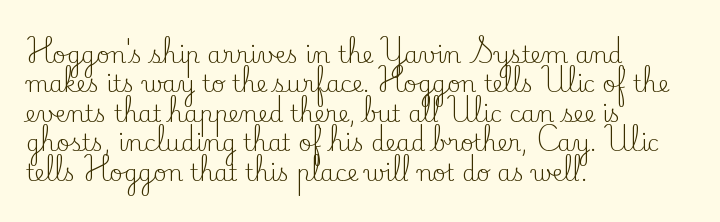
{"italic": "no", "bold": "no", "underline": "no", "align": "left", "line_spacing": "normal", "line_spacing_ratio": 1.28, "letter_spacing": "normal", "letter_spacing_em": 0.0, "glyph_px": 23}
